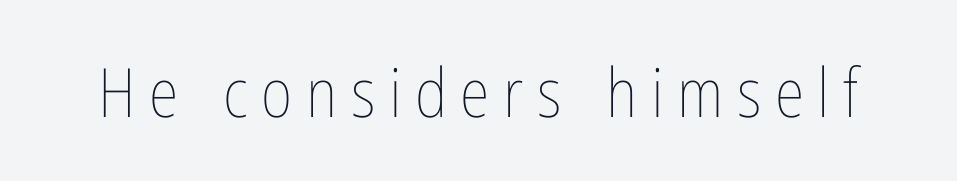
Q: Is the text bold? A: No.
Q: Is the text italic (slanted)? A: No, it is upright.
Q: Is the text underlined? A: No.
Q: Is the spacing between letters normal or unusually wide? A: Unusually wide.
Q: Width (condensed, normal, or wide)? A: Condensed.
Q: Stroke contrast? A: Low.
Q: x-height? A: Medium.
Q: Monospaced? A: No.
